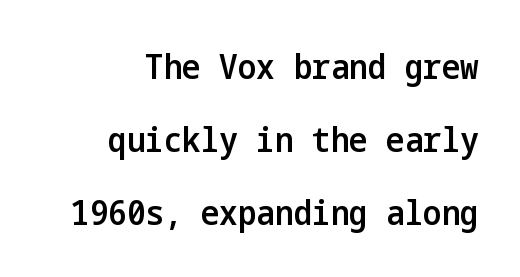
The image shows 35 px semibold, condensed sans-serif type, upright; set right-aligned, loose line spacing (2.08x), normal letter spacing, not underlined; low stroke contrast and a medium x-height.
